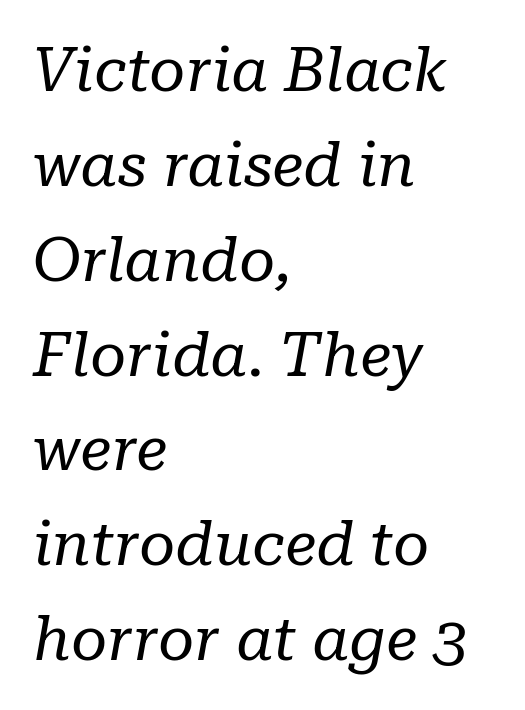
The image shows 62 px regular-weight serif type, italic (leaning right); set left-aligned, normal line spacing (1.53x), normal letter spacing, not underlined; low stroke contrast and a medium x-height.
